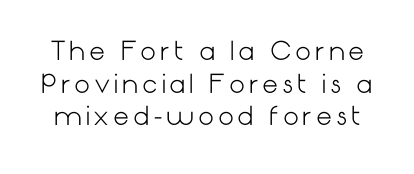
{"italic": "no", "bold": "no", "underline": "no", "line_spacing": "normal", "line_spacing_ratio": 1.31, "glyph_px": 25}
